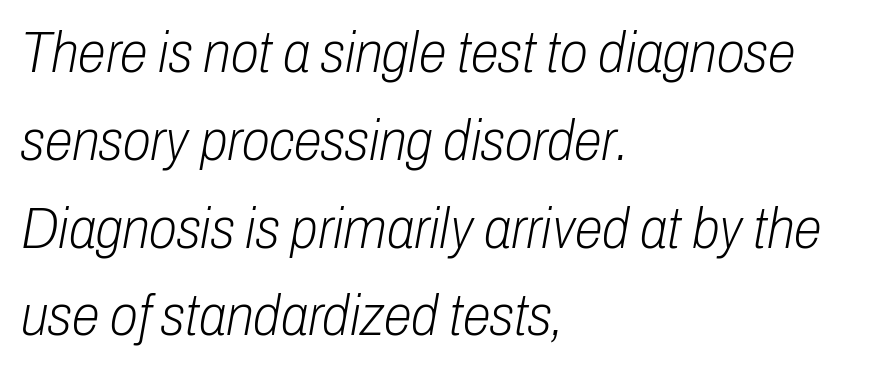
Q: Is the text bold? A: No.
Q: Is the text italic (slanted)? A: Yes, it leans right by about 10 degrees.
Q: Is the text underlined? A: No.
Q: How is the paragraph aligned? A: Left-aligned.
Q: Is the spacing between letters normal or unusually wide? A: Normal.
Q: Is the spacing between lines tight, normal or loose? A: Normal.
Q: Width (condensed, normal, or wide)? A: Condensed.
Q: Stroke contrast? A: Low.
Q: x-height? A: Medium.
Q: Monospaced? A: No.
